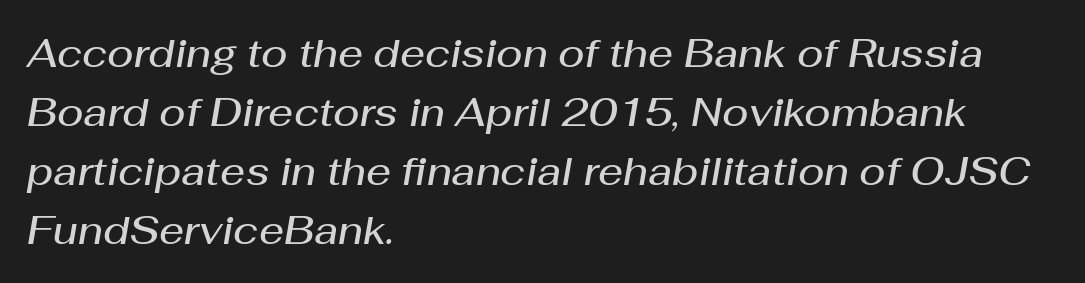
Students, this is semibold: more ink than regular, less than bold. No word sits above an underline. This sample is left-justified, so line endings fall wherever the words run out. A typesetter would call this proportional, since set widths differ per character.
